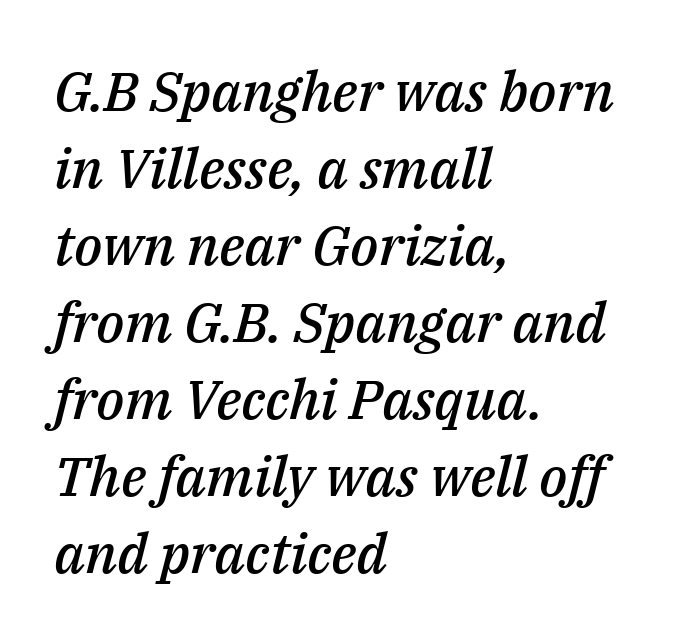
Q: Is the text bold? A: Semi-bold.
Q: Is the text italic (slanted)? A: Yes, it leans right by about 14 degrees.
Q: Is the text underlined? A: No.
Q: How is the paragraph aligned? A: Left-aligned.
Q: Is the spacing between letters normal or unusually wide? A: Normal.
Q: Is the spacing between lines tight, normal or loose? A: Normal.
Q: Width (condensed, normal, or wide)? A: Normal.
Q: Stroke contrast? A: Medium.
Q: x-height? A: Medium.
Q: Monospaced? A: No.
